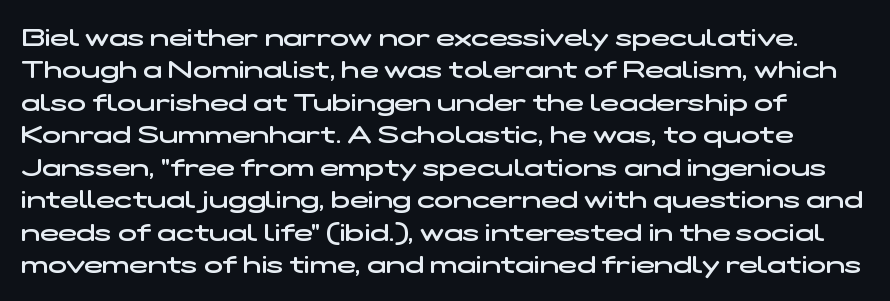
Inter-character spacing is left at the font's built-in metrics. These words are printed semibold, heavier than regular yet not bold. No word sits above an underline. The block of text has a typical density, with ordinary space between rows.
